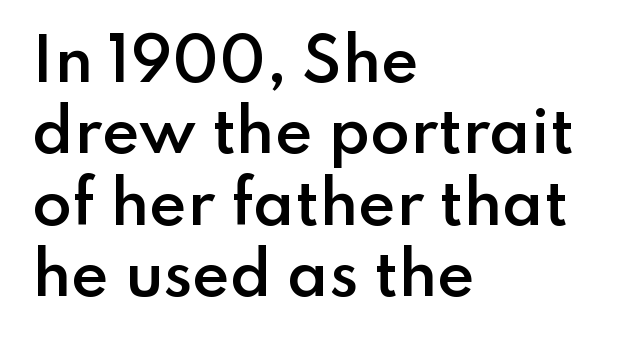
The image shows 58 px semibold sans-serif type, upright; set left-aligned, line spacing 1.23x, normal letter spacing, not underlined; low stroke contrast and a small x-height.
